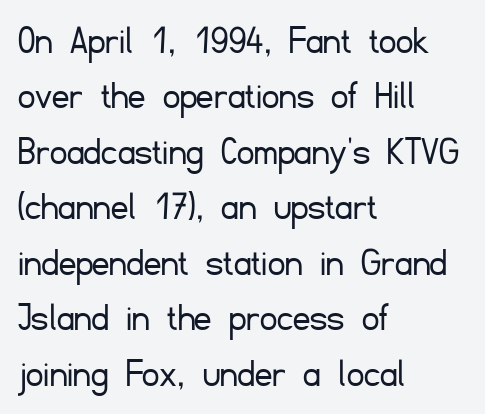
Q: Is the text bold? A: No.
Q: Is the text italic (slanted)? A: No, it is upright.
Q: Is the typeface a serif or a sans-serif typeface? A: Sans-serif.
Q: Is the text underlined? A: No.
Q: How is the paragraph aligned? A: Left-aligned.
Q: Is the spacing between letters normal or unusually wide? A: Normal.
Q: Is the spacing between lines tight, normal or loose? A: Normal.
Q: Width (condensed, normal, or wide)? A: Normal.
Q: Stroke contrast? A: Low.
Q: x-height? A: Small.
Q: Monospaced? A: No.
